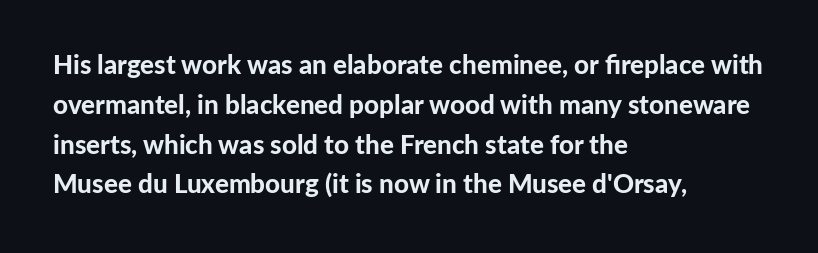
Q: Is the text bold? A: Yes.
Q: Is the text italic (slanted)? A: No, it is upright.
Q: Is the text underlined? A: No.
Q: How is the paragraph aligned? A: Left-aligned.
Q: Is the spacing between letters normal or unusually wide? A: Normal.
Q: Is the spacing between lines tight, normal or loose? A: Normal.
